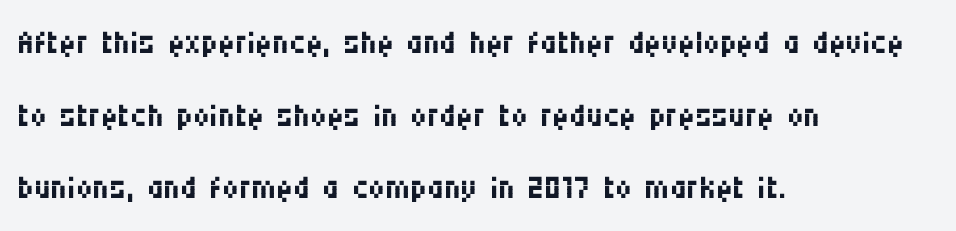
The image shows 46 px regular-weight, condensed sans-serif type, upright; set left-aligned, normal line spacing (1.58x), normal letter spacing, not underlined; medium stroke contrast and a large x-height.
